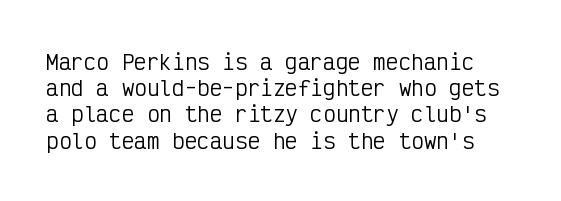
This reads as an unemphasized weight, regular at the heaviest. The letterforms sit shoulder to shoulder at normal distance. The string is rendered with underlining switched off. This sample uses an upright cut, with every glyph sitting square on the baseline. Reading down the column, the eye jumps a familiar distance to each next line.
